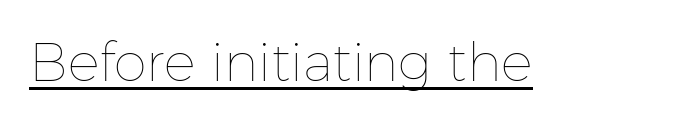
{"italic": "no", "bold": "no", "weight": "thin", "width": "normal", "stroke_contrast": "low", "x_height": "medium", "monospaced": "no", "underline": "yes", "letter_spacing": "normal", "letter_spacing_em": 0.0, "glyph_px": 53}
